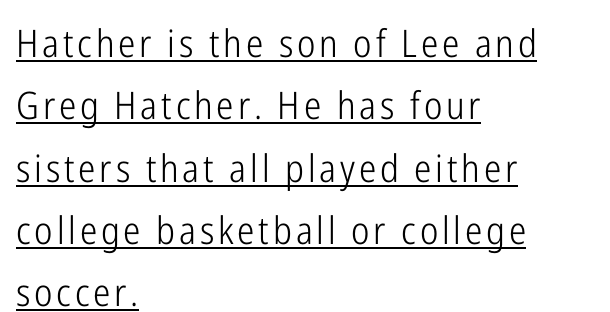
Q: Is the text bold? A: No.
Q: Is the text italic (slanted)? A: No, it is upright.
Q: Is the typeface a serif or a sans-serif typeface? A: Sans-serif.
Q: Is the text underlined? A: Yes.
Q: How is the paragraph aligned? A: Left-aligned.
Q: Is the spacing between lines tight, normal or loose? A: Normal.
Q: Width (condensed, normal, or wide)? A: Condensed.
Q: Stroke contrast? A: Low.
Q: x-height? A: Medium.
Q: Monospaced? A: No.
